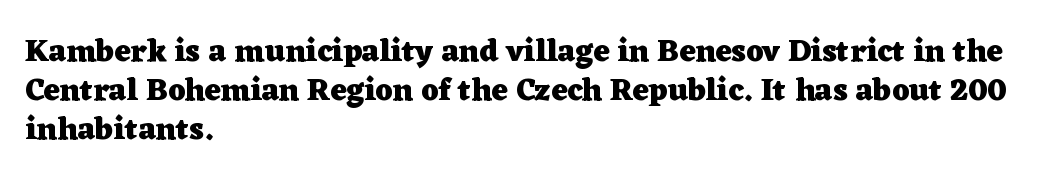
The image shows 31 px heavy, wide serif type, upright; set left-aligned, normal line spacing (1.26x), normal letter spacing, not underlined; low stroke contrast and a medium x-height.
